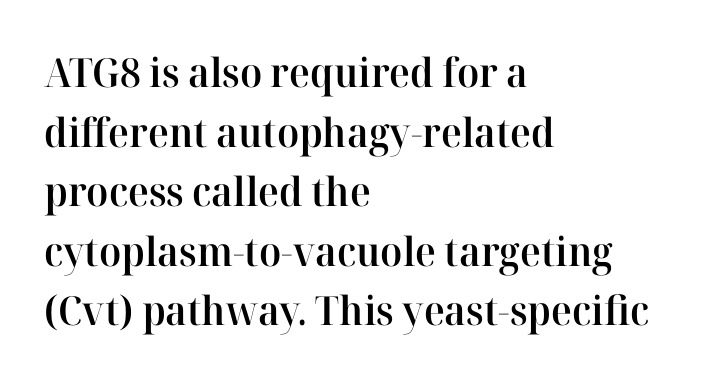
Q: Is the text bold? A: Semi-bold.
Q: Is the text italic (slanted)? A: No, it is upright.
Q: Is the typeface a serif or a sans-serif typeface? A: Serif.
Q: Is the text underlined? A: No.
Q: How is the paragraph aligned? A: Left-aligned.
Q: Is the spacing between letters normal or unusually wide? A: Normal.
Q: Is the spacing between lines tight, normal or loose? A: Normal.
Q: Width (condensed, normal, or wide)? A: Normal.
Q: Stroke contrast? A: High.
Q: x-height? A: Medium.
Q: Monospaced? A: No.
